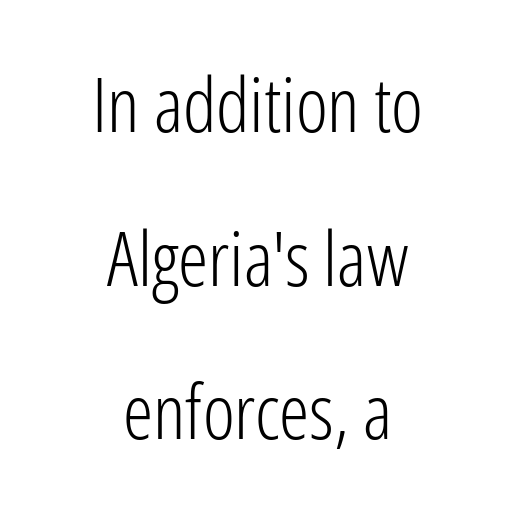
{"serif": "no", "italic": "no", "bold": "no", "weight": "light", "width": "condensed", "stroke_contrast": "low", "x_height": "medium", "monospaced": "no", "underline": "no", "align": "center", "line_spacing": "loose", "line_spacing_ratio": 2.02, "letter_spacing": "normal", "letter_spacing_em": 0.0, "glyph_px": 76}
